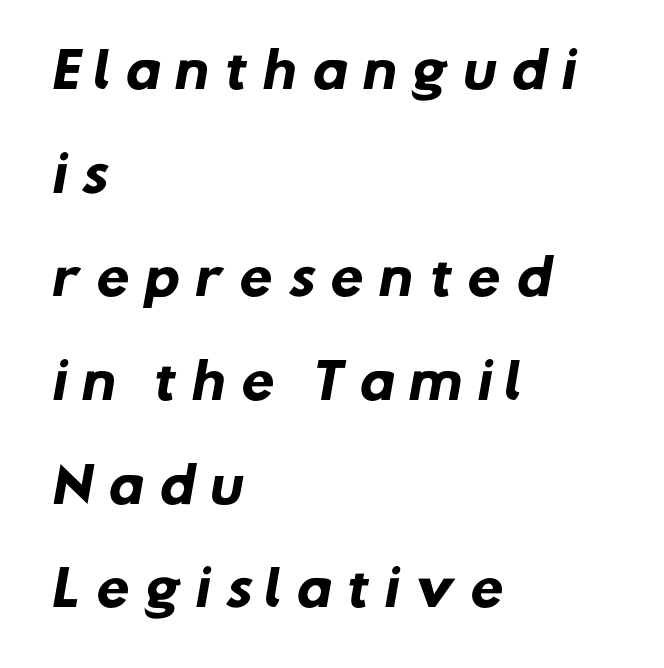
{"serif": "no", "bold": "yes", "weight": "heavy", "width": "normal", "stroke_contrast": "low", "x_height": "medium", "monospaced": "no", "underline": "no", "align": "left", "line_spacing": "loose", "line_spacing_ratio": 2.16, "letter_spacing": "wide", "letter_spacing_em": 0.29, "glyph_px": 48}
